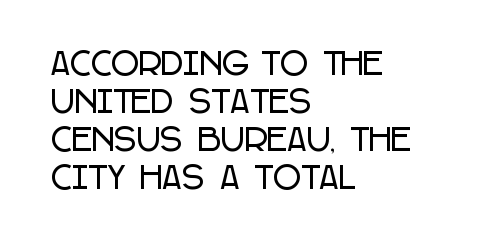
The image shows 30 px condensed sans-serif type, upright; set left-aligned, normal line spacing (1.27x), normal letter spacing, not underlined; low stroke contrast and a large x-height.
